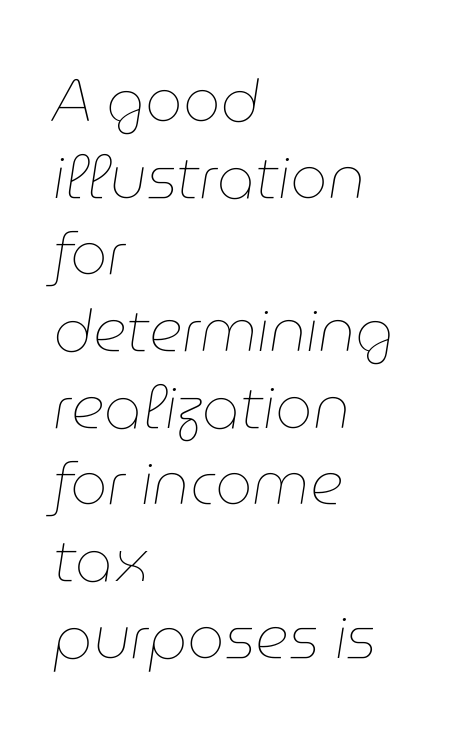
The image shows 59 px thin type, italic (leaning right); set left-aligned, normal line spacing (1.3x), normal letter spacing, not underlined; low stroke contrast and a medium x-height.
